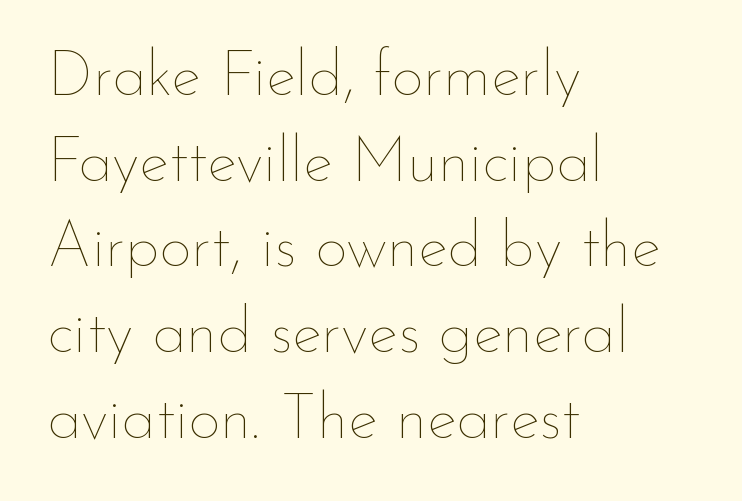
The passage shown stacks its lines at a standard gap. In terms of letterspacing, this is plain default setting. Quick note: not italic, upright. Think of a printed novel: that variable character pitch is what you see here. Clear beneath every line of the passage.
